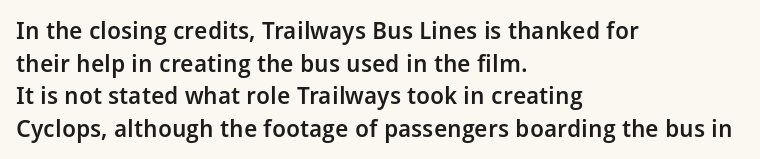
One glance says typical: line gaps are just what's usual. Tracking value appears to be zero — textbook default spacing. Tall strokes in this sample are plumb rather than angled. Firm but not heavy-handed strokes: this text is semibold.
